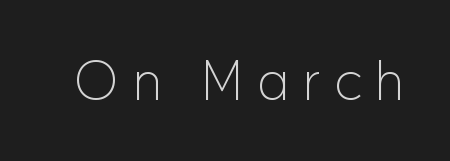
{"serif": "no", "italic": "no", "bold": "no", "weight": "light", "width": "normal", "stroke_contrast": "low", "x_height": "medium", "monospaced": "no", "underline": "no", "letter_spacing": "wide", "letter_spacing_em": 0.26, "glyph_px": 54}
